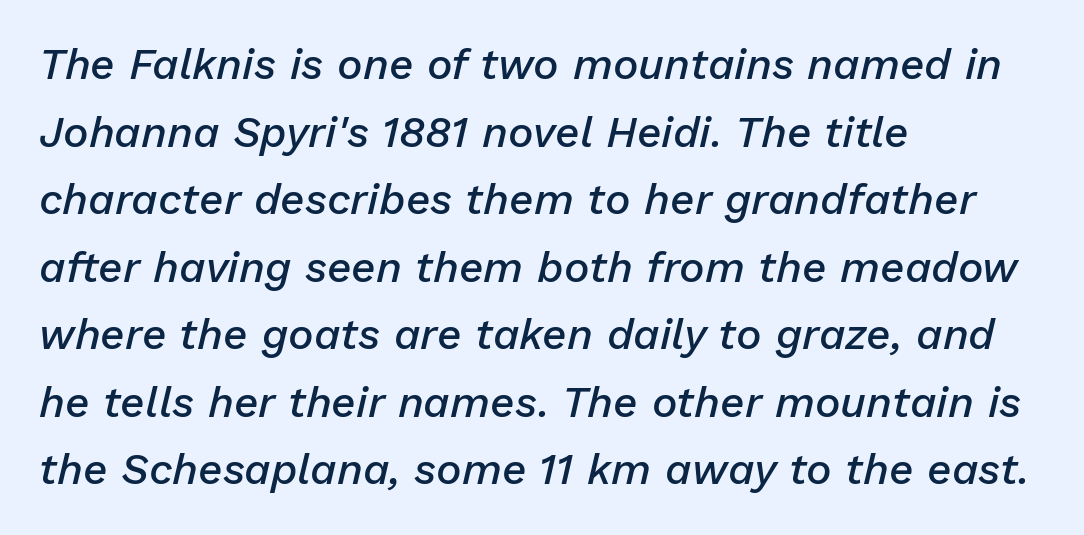
A bit beefed up — I'd call it semibold rather than bold. These lines stack with their left ends in a neat column. Letters rest on an invisible, unmarked baseline. Each word holds together tightly as a unit, with standard inter-letter gaps. The rendering applies a slant to the glyphs.
